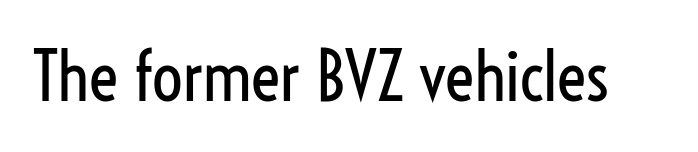
The image shows 68 px regular-weight, condensed sans-serif type, upright; set normal letter spacing, not underlined; low stroke contrast and a medium x-height.
